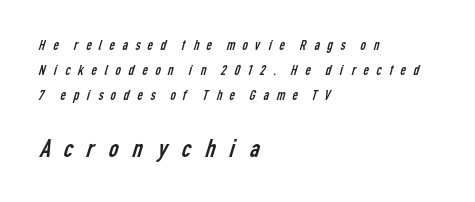
Glyph-to-glyph distance is far greater than everyday printed text. A typesetter would call this leading conventional body-copy spacing. Which of the two is more prominent by size? The second, at the bottom. If you drew a ruler down the left edge, every line would touch it. The passage shown is not underscored anywhere. The typesetting does not lean heavy: it is not bold.
